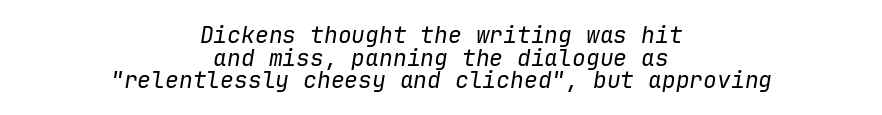
Standard letterfit; no display-style spreading of the glyphs. Quick note: underline off. Weight class: somewhere from thin through regular. Notice how descenders almost collide with the ascenders below — that's tight leading.
